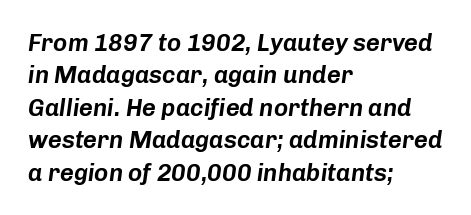
{"italic": "yes", "lean": "right", "slant_degrees": 8, "underline": "no", "align": "left", "line_spacing": "normal", "line_spacing_ratio": 1.35, "letter_spacing": "normal", "letter_spacing_em": 0.0, "glyph_px": 24}
